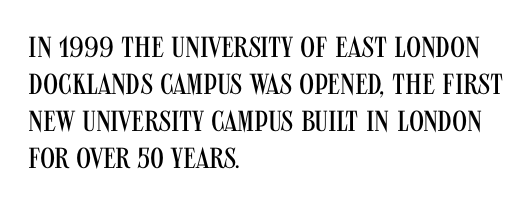
{"serif": "no", "italic": "no", "bold": "no", "weight": "regular", "width": "condensed", "stroke_contrast": "medium", "x_height": "large", "monospaced": "no", "underline": "no", "align": "left", "line_spacing": "normal", "line_spacing_ratio": 1.28, "letter_spacing": "normal", "letter_spacing_em": 0.0, "glyph_px": 29}
